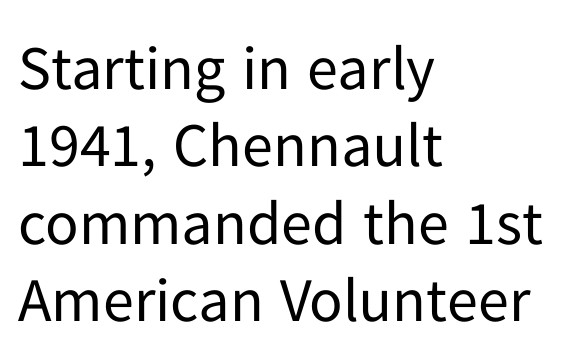
{"serif": "no", "italic": "no", "bold": "no", "weight": "regular", "width": "normal", "stroke_contrast": "low", "x_height": "medium", "monospaced": "no", "underline": "no", "align": "left", "line_spacing": "normal", "line_spacing_ratio": 1.25, "letter_spacing": "normal", "letter_spacing_em": 0.0, "glyph_px": 62}
